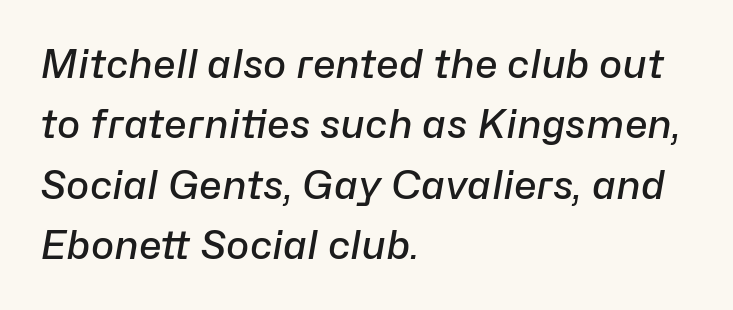
Q: Is the text bold? A: Semi-bold.
Q: Is the text italic (slanted)? A: Yes, it leans right by about 10 degrees.
Q: Is the text underlined? A: No.
Q: How is the paragraph aligned? A: Left-aligned.
Q: Is the spacing between letters normal or unusually wide? A: Normal.
Q: Is the spacing between lines tight, normal or loose? A: Normal.
Q: Width (condensed, normal, or wide)? A: Normal.
Q: Stroke contrast? A: Low.
Q: x-height? A: Medium.
Q: Monospaced? A: No.
